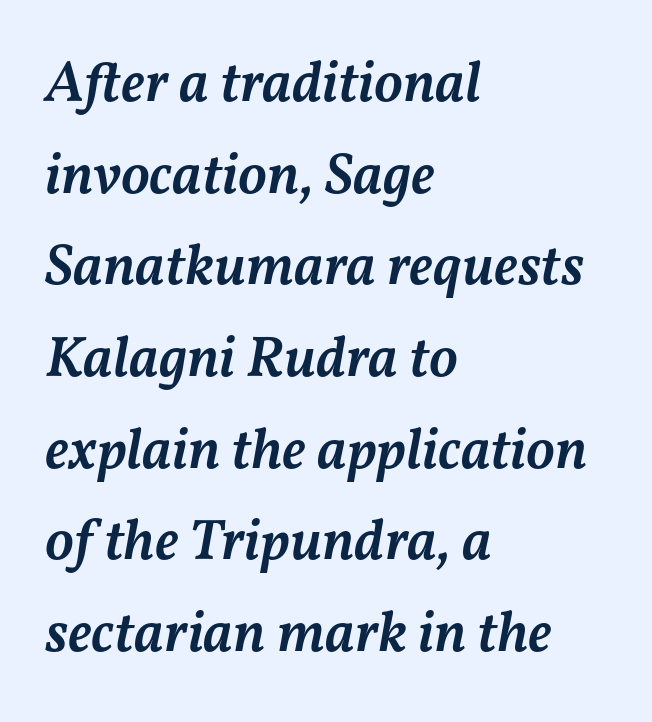
Line starts are locked; line ends wander. This sample uses an oblique cut, with every glyph tilted off the vertical. Emphasis by weight is partial: semibold. Whoever set this chose a conventional vertical rhythm. Anything drawn beneath the words? Only blank space. The line texture is even and compact thanks to regular tracking.
